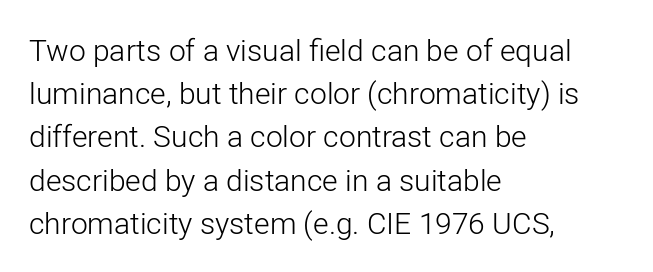
Q: Is the text bold? A: No.
Q: Is the text italic (slanted)? A: No, it is upright.
Q: Is the typeface a serif or a sans-serif typeface? A: Sans-serif.
Q: Is the text underlined? A: No.
Q: How is the paragraph aligned? A: Left-aligned.
Q: Is the spacing between letters normal or unusually wide? A: Normal.
Q: Is the spacing between lines tight, normal or loose? A: Normal.
Q: Width (condensed, normal, or wide)? A: Normal.
Q: Stroke contrast? A: Low.
Q: x-height? A: Medium.
Q: Monospaced? A: No.
